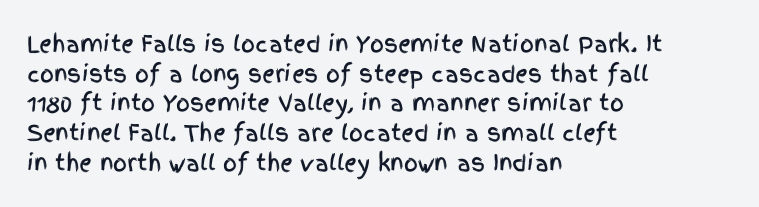
Q: Is the text italic (slanted)? A: No, it is upright.
Q: Is the text underlined? A: No.
Q: How is the paragraph aligned? A: Left-aligned.
Q: Is the spacing between letters normal or unusually wide? A: Normal.
Q: Is the spacing between lines tight, normal or loose? A: Normal.
